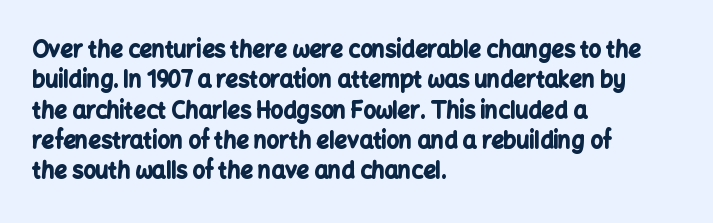
The image shows 22 px bold type, upright; set left-aligned, normal line spacing (1.38x), normal letter spacing, not underlined.
